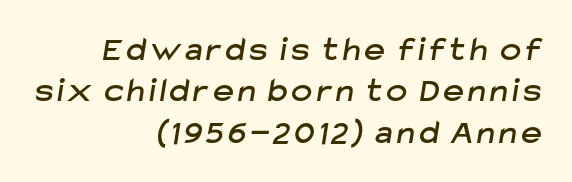
The image shows 35 px sans-serif type; set right-aligned, line spacing 1.18x, not underlined; low stroke contrast and a medium x-height.
